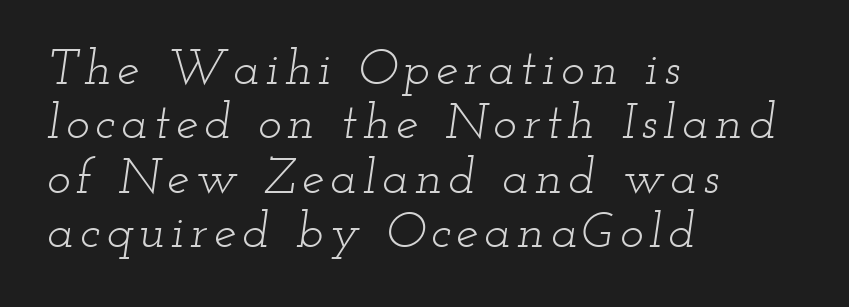
Q: Is the text bold? A: No.
Q: Is the text italic (slanted)? A: Yes, it leans right by about 12 degrees.
Q: Is the typeface a serif or a sans-serif typeface? A: Serif.
Q: Is the text underlined? A: No.
Q: How is the paragraph aligned? A: Left-aligned.
Q: Is the spacing between lines tight, normal or loose? A: Tight.
Q: Width (condensed, normal, or wide)? A: Wide.
Q: Stroke contrast? A: Low.
Q: x-height? A: Small.
Q: Monospaced? A: No.
